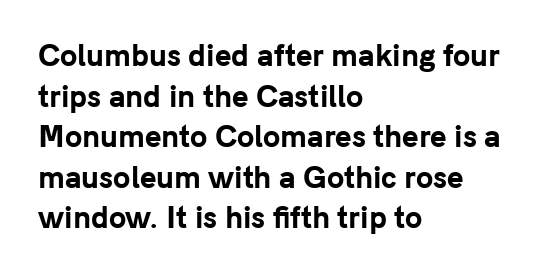
These lines are composed in type without serifs. Between one letter and the next there's only the usual sliver of space. A typesetter would call this proportional, since set widths differ per character. Regular leading. The strip under each line holds only bare page.
